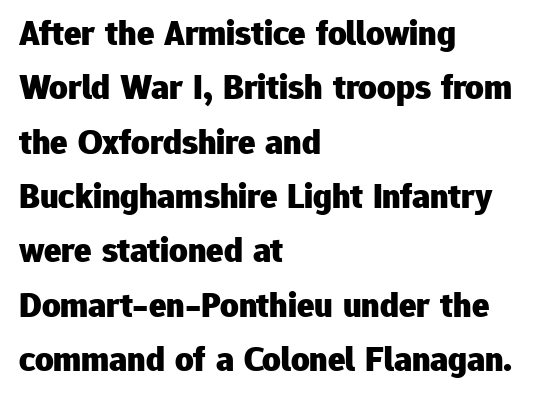
{"serif": "no", "italic": "no", "bold": "yes", "weight": "heavy", "width": "normal", "stroke_contrast": "low", "x_height": "medium", "monospaced": "no", "underline": "no", "align": "left", "line_spacing": "normal", "line_spacing_ratio": 1.51, "letter_spacing": "normal", "letter_spacing_em": 0.0, "glyph_px": 36}
